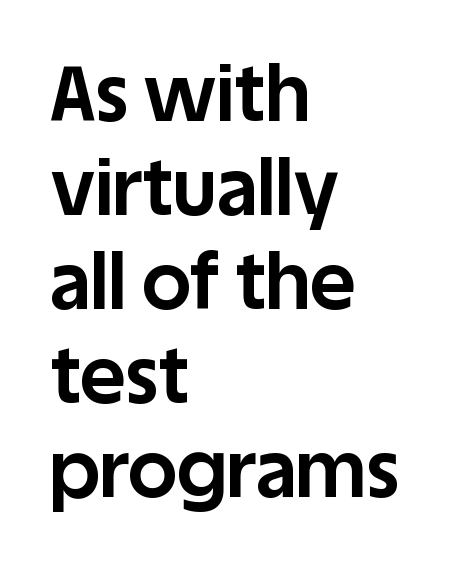
Plenty of ink on the page — the face is bold. Grotesque or geometric, the face here clearly has no serifs. Glance below the letters and you will spot only blank space. You could call the tracking neutral — neither tight nor loose. If you drew a ruler down the left edge, every line would touch it. The font's upright variant was chosen for this text.
